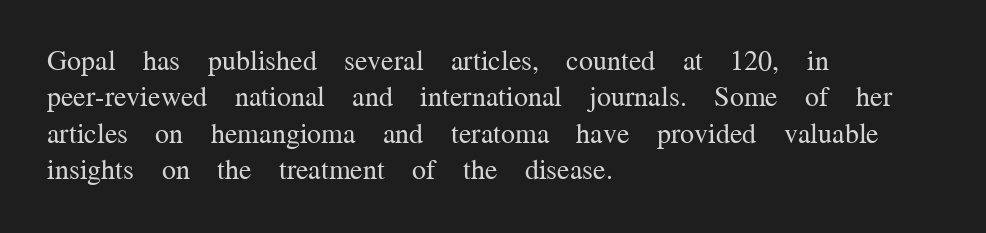
The image shows 28 px regular-weight serif type, upright; set left-aligned, normal line spacing (1.3x), normal letter spacing, not underlined; medium stroke contrast and a medium x-height.
